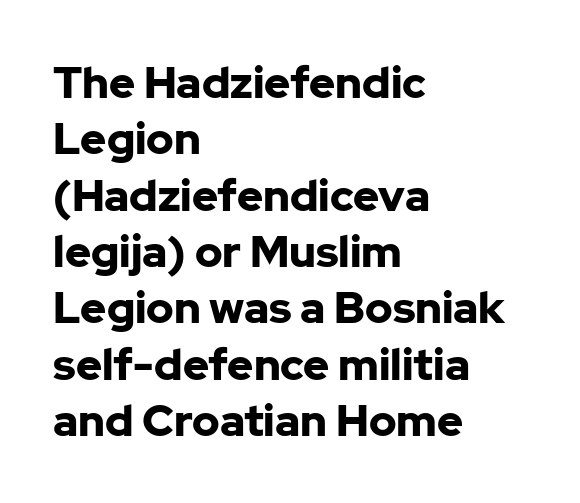
This rendering employs a face without finishing strokes, i.e., a sans-serif. Is there much room between lines? A standard amount, neither cramped nor airy. The words here are not underlined. Note the varied advance widths — an 'i' is clearly narrower than an 'm'. If you drew a line through each stem, it would be perfectly vertical.
